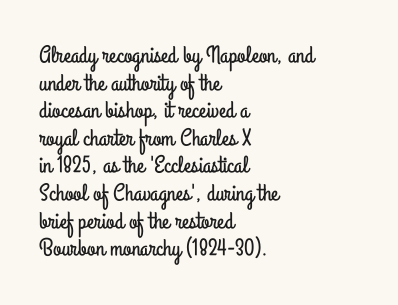
The letterforms sit shoulder to shoulder at normal distance. Is the block centered? No — it sits flush against the left margin. The letters stand straight up with perfectly vertical stems. If you measured baseline to baseline, you'd find a short distance. Only glyphs here, with clear space below each row.
